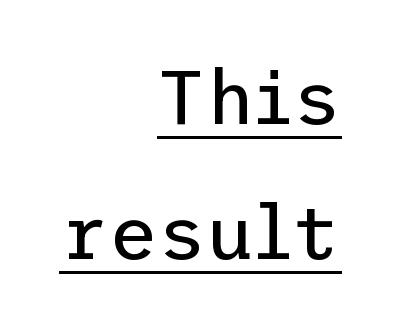
{"serif": "no", "italic": "no", "bold": "no", "weight": "regular", "width": "normal", "stroke_contrast": "low", "x_height": "medium", "underline": "yes", "align": "right", "line_spacing_ratio": 1.8, "letter_spacing": "normal", "letter_spacing_em": 0.0, "glyph_px": 75}
